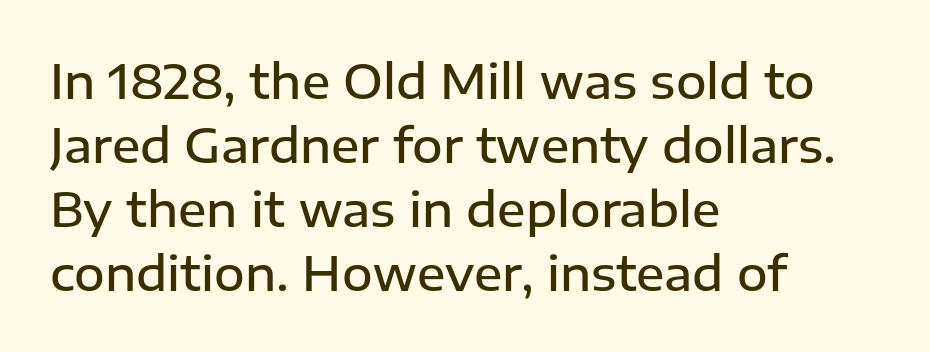
The face used here is proportionally spaced, like ordinary book or web type. The paragraph shown leans on its left margin. Notice how the stems are strictly vertical — no italics here. Has an underline been added? It has not. Stroke thickness is moderately raised; the sample reads as semibold.
